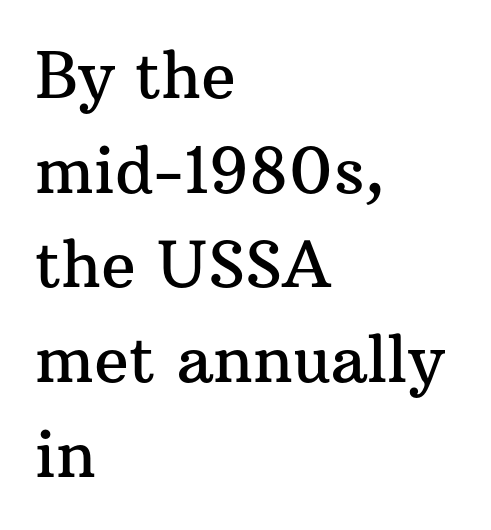
{"serif": "yes", "italic": "no", "width": "normal", "stroke_contrast": "medium", "x_height": "medium", "monospaced": "no", "underline": "no", "align": "left", "line_spacing": "normal", "line_spacing_ratio": 1.48, "letter_spacing": "normal", "letter_spacing_em": 0.0, "glyph_px": 64}
